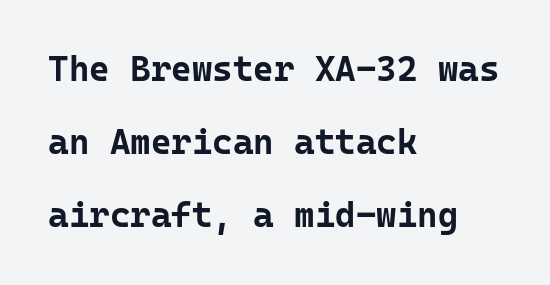
Q: Is the text bold? A: Yes.
Q: Is the text italic (slanted)? A: No, it is upright.
Q: Is the typeface a serif or a sans-serif typeface? A: Sans-serif.
Q: Is the text underlined? A: No.
Q: How is the paragraph aligned? A: Left-aligned.
Q: Is the spacing between letters normal or unusually wide? A: Normal.
Q: Is the spacing between lines tight, normal or loose? A: Loose.
Q: Width (condensed, normal, or wide)? A: Normal.
Q: Stroke contrast? A: Low.
Q: x-height? A: Medium.
Q: Monospaced? A: Yes.
